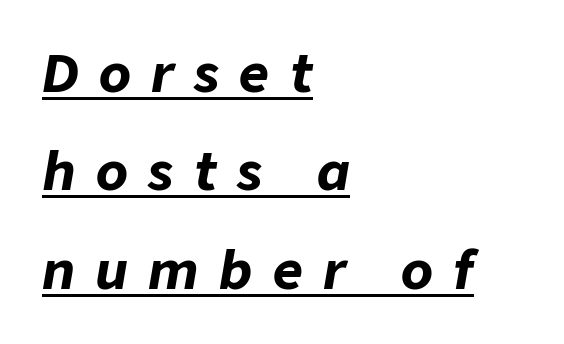
The image shows 52 px bold type, italic (leaning right); set left-aligned, line spacing 1.89x, unusually wide letter spacing (+0.39 em), underlined; low stroke contrast and a medium x-height.
